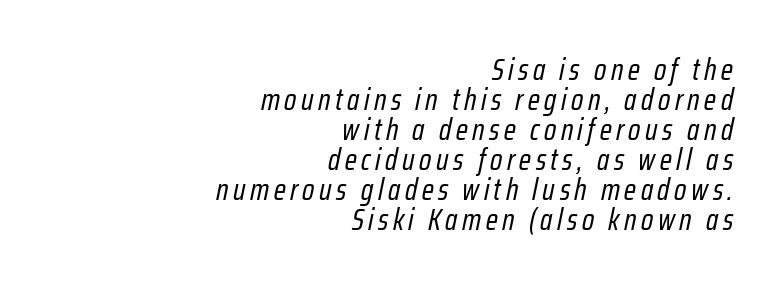
{"italic": "yes", "lean": "right", "slant_degrees": 12, "bold": "no", "weight": "regular", "width": "condensed", "stroke_contrast": "low", "x_height": "medium", "monospaced": "no", "underline": "no", "align": "right", "line_spacing": "tight", "line_spacing_ratio": 1.0, "glyph_px": 30}
